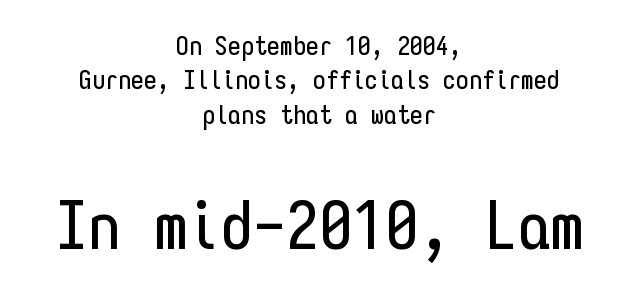
The gaps between neighbouring characters are ordinary and unremarkable. Small over large — that's the arrangement of the two blocks here. Vertical spacing — default. A typesetter would mark this as roman, not italic.
